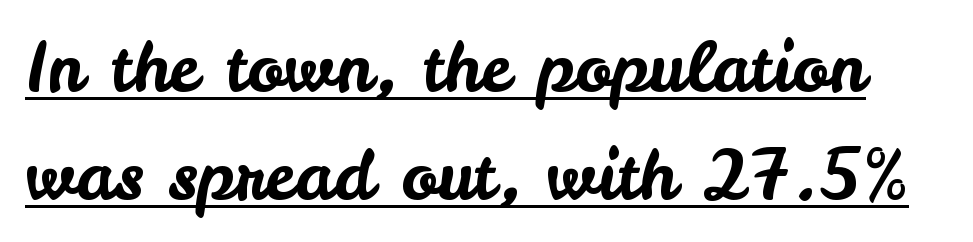
{"serif": "no", "width": "normal", "stroke_contrast": "low", "x_height": "small", "monospaced": "no", "underline": "yes", "line_spacing": "normal", "line_spacing_ratio": 1.59, "letter_spacing": "normal", "letter_spacing_em": 0.0, "glyph_px": 68}
